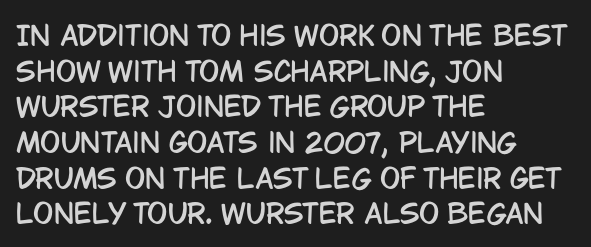
Q: Is the text italic (slanted)? A: No, it is upright.
Q: Is the text underlined? A: No.
Q: How is the paragraph aligned? A: Left-aligned.
Q: Is the spacing between letters normal or unusually wide? A: Normal.
Q: Is the spacing between lines tight, normal or loose? A: Normal.
